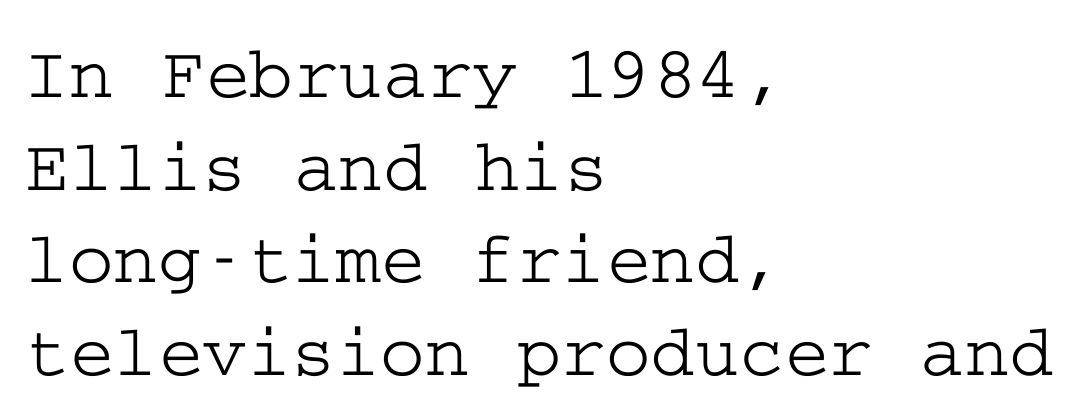
{"serif": "yes", "italic": "no", "width": "wide", "stroke_contrast": "low", "x_height": "medium", "underline": "no", "align": "left", "line_spacing_ratio": 1.22, "letter_spacing": "normal", "letter_spacing_em": 0.0, "glyph_px": 76}
